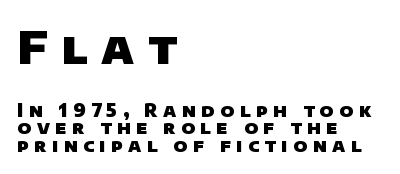
Q: Is the text bold? A: Yes.
Q: Is the typeface a serif or a sans-serif typeface? A: Sans-serif.
Q: Is the text underlined? A: No.
Q: How is the paragraph aligned? A: Left-aligned.
Q: Is the spacing between letters normal or unusually wide? A: Unusually wide.
Q: Is the spacing between lines tight, normal or loose? A: Tight.
Q: Which block of text is set in a larger size, the first (top) or the second (bottom)? A: The first (top) one.
Q: Width (condensed, normal, or wide)? A: Normal.
Q: Stroke contrast? A: Low.
Q: x-height? A: Large.
Q: Monospaced? A: No.
